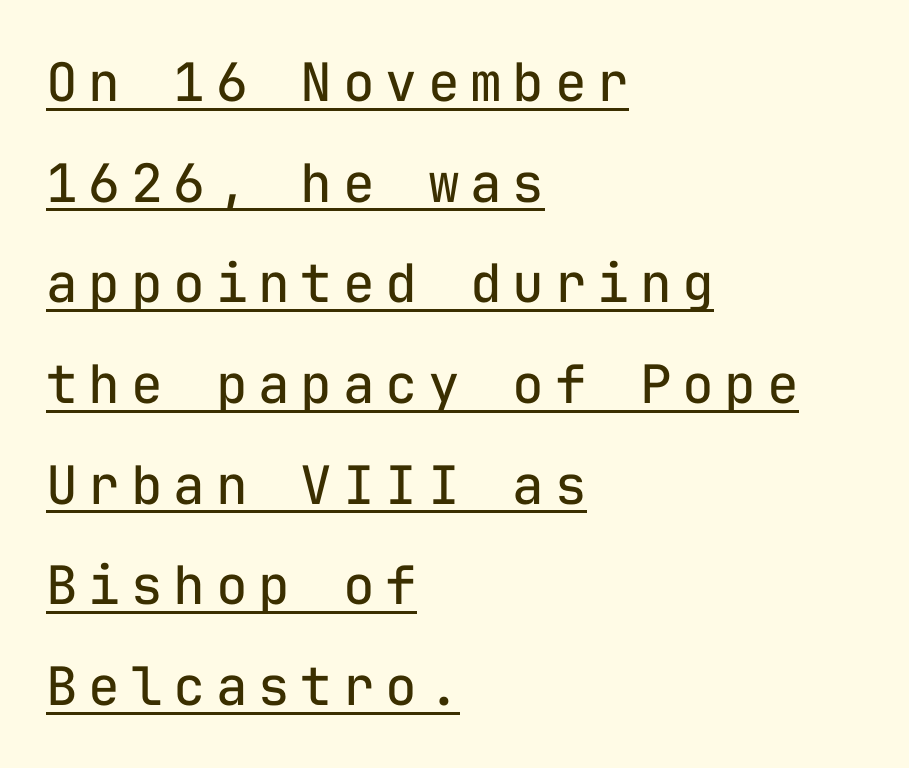
Q: Is the text bold? A: No.
Q: Is the text italic (slanted)? A: No, it is upright.
Q: Is the typeface a serif or a sans-serif typeface? A: Sans-serif.
Q: Is the text underlined? A: Yes.
Q: How is the paragraph aligned? A: Left-aligned.
Q: Is the spacing between letters normal or unusually wide? A: Unusually wide.
Q: Is the spacing between lines tight, normal or loose? A: Loose.
Q: Width (condensed, normal, or wide)? A: Normal.
Q: Stroke contrast? A: Low.
Q: x-height? A: Medium.
Q: Monospaced? A: Yes.
